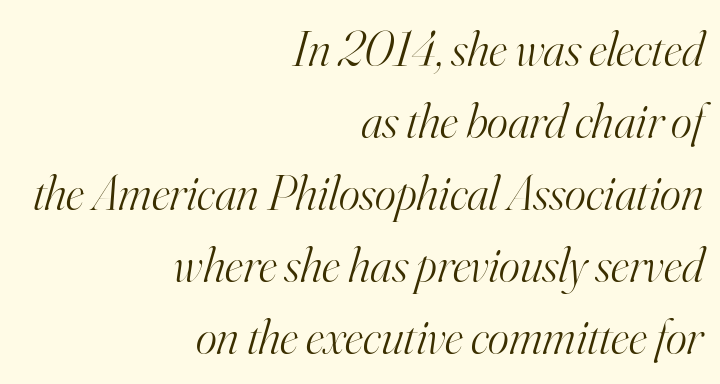
Looking at the ascenders, they clearly lean. Check under the words: just untouched page. The designer went with a serif here, giving each stem small feet. The letterforms sit at book weight or below.
